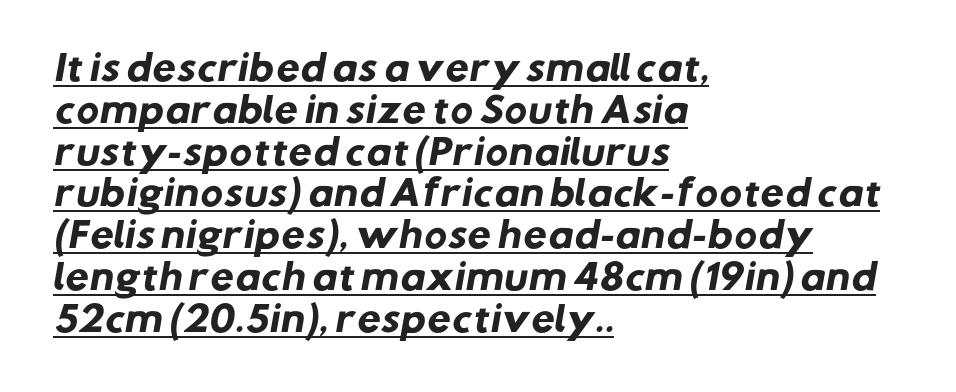
The image shows 34 px heavy sans-serif type; set left-aligned, line spacing 1.23x, normal letter spacing, underlined; low stroke contrast and a medium x-height.
